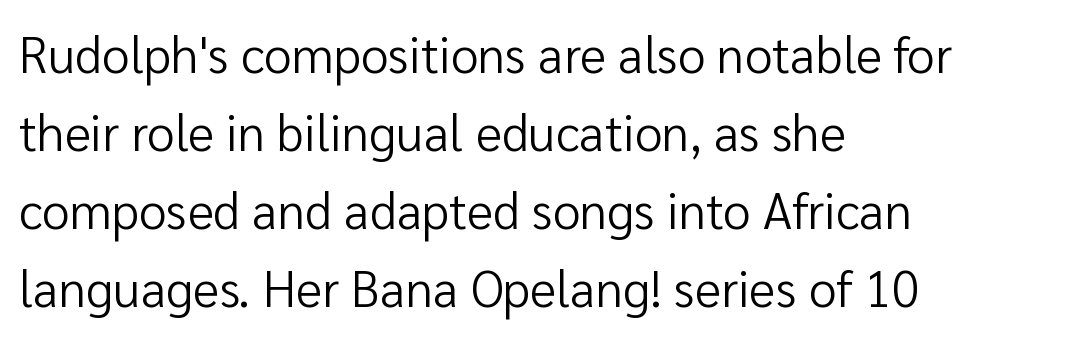
If you measured baseline to baseline, you'd find a middling distance. Is the letter spacing exaggerated? No — it looks like the ordinary default. These lines stack with their left ends in a neat column. Grotesque or geometric, the face here clearly has no serifs. Stems here are at most as thick as an everyday book face. The letters stand upright; this is a roman face.
